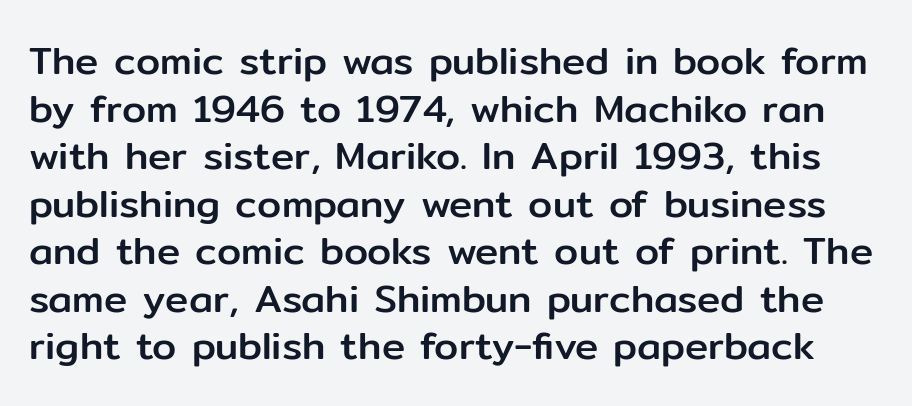
Q: Is the text italic (slanted)? A: No, it is upright.
Q: Is the typeface a serif or a sans-serif typeface? A: Sans-serif.
Q: Is the text underlined? A: No.
Q: Is the spacing between letters normal or unusually wide? A: Normal.
Q: Width (condensed, normal, or wide)? A: Normal.
Q: Stroke contrast? A: Low.
Q: x-height? A: Medium.
Q: Monospaced? A: No.
